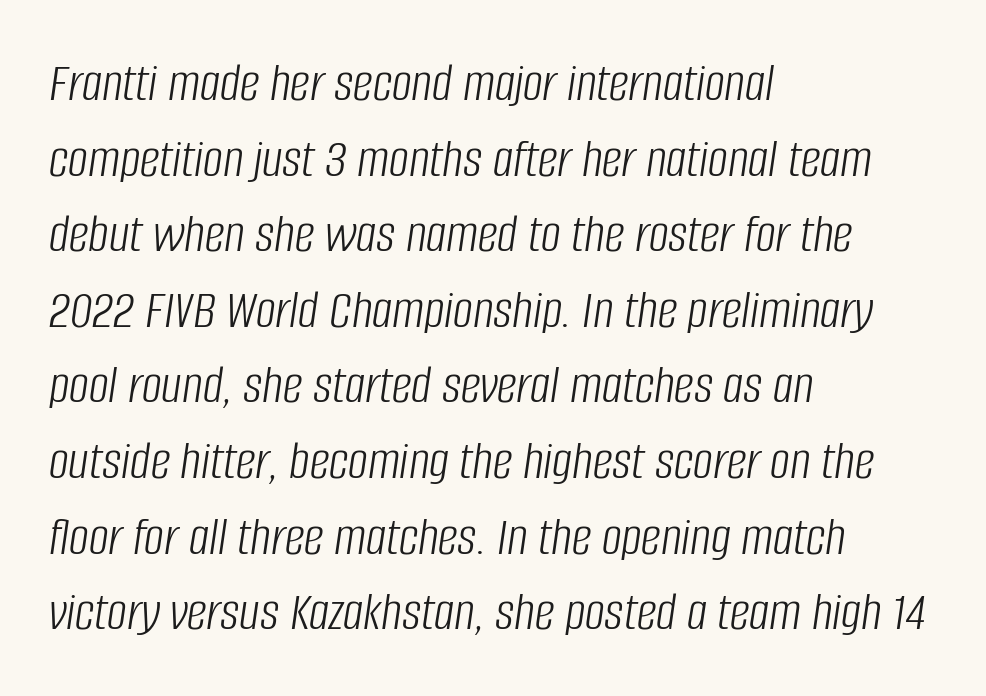
Q: Is the text bold? A: No.
Q: Is the text italic (slanted)? A: Yes, it leans right by about 8 degrees.
Q: Is the text underlined? A: No.
Q: How is the paragraph aligned? A: Left-aligned.
Q: Is the spacing between letters normal or unusually wide? A: Normal.
Q: Is the spacing between lines tight, normal or loose? A: Normal.
Q: Width (condensed, normal, or wide)? A: Condensed.
Q: Stroke contrast? A: Low.
Q: x-height? A: Large.
Q: Monospaced? A: No.
